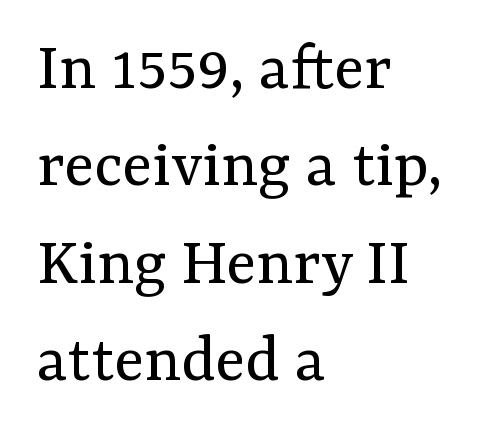
{"serif": "yes", "italic": "no", "bold": "no", "weight": "regular", "width": "normal", "stroke_contrast": "medium", "x_height": "medium", "monospaced": "no", "underline": "no", "align": "left", "line_spacing": "normal", "line_spacing_ratio": 1.39, "letter_spacing": "normal", "letter_spacing_em": 0.0, "glyph_px": 70}
